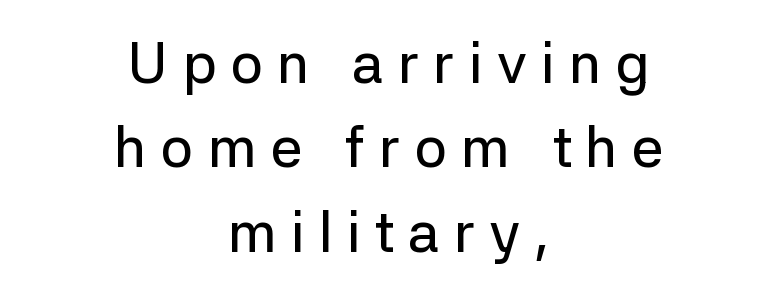
Q: Is the text italic (slanted)? A: No, it is upright.
Q: Is the typeface a serif or a sans-serif typeface? A: Sans-serif.
Q: Is the text underlined? A: No.
Q: How is the paragraph aligned? A: Centered.
Q: Is the spacing between letters normal or unusually wide? A: Unusually wide.
Q: Is the spacing between lines tight, normal or loose? A: Normal.
Q: Width (condensed, normal, or wide)? A: Normal.
Q: Stroke contrast? A: Low.
Q: x-height? A: Medium.
Q: Monospaced? A: No.
